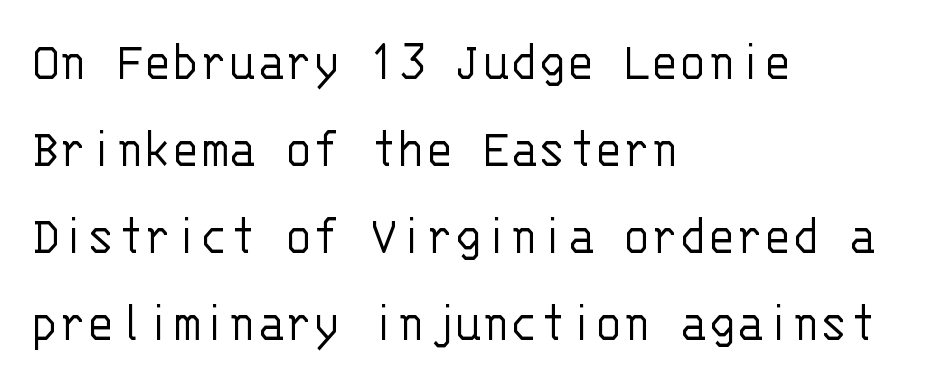
This sample is left-justified, so line endings fall wherever the words run out. Observe the ordinary spacing: letters are neighbours, not strangers. Vertically, the passage feels balanced, rows spaced as you'd expect. A light-to-regular cut is what we see here. You could count columns in this text — the font is strictly monospaced.
